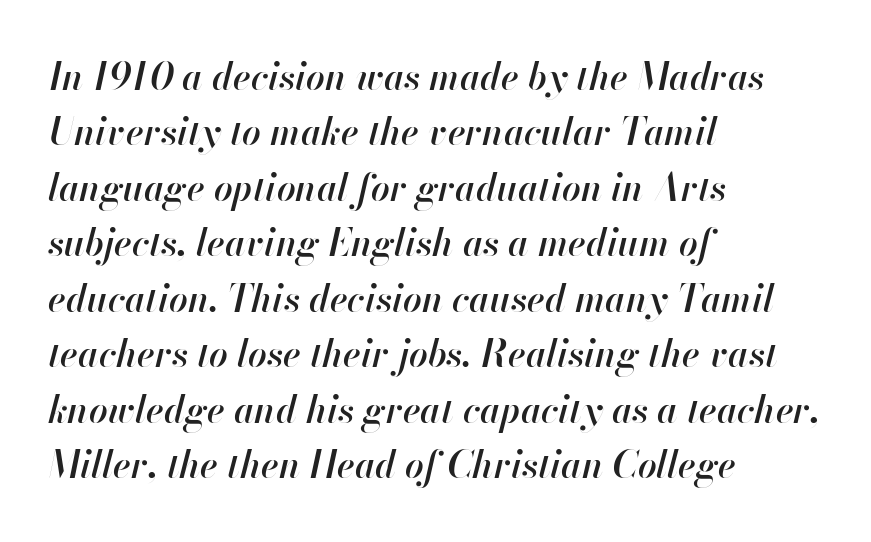
{"italic": "yes", "lean": "right", "slant_degrees": 13, "bold": "semi", "weight": "semibold", "width": "normal", "stroke_contrast": "high", "x_height": "small", "monospaced": "no", "underline": "no", "align": "left", "line_spacing": "normal", "line_spacing_ratio": 1.5, "letter_spacing": "normal", "letter_spacing_em": 0.0, "glyph_px": 37}
